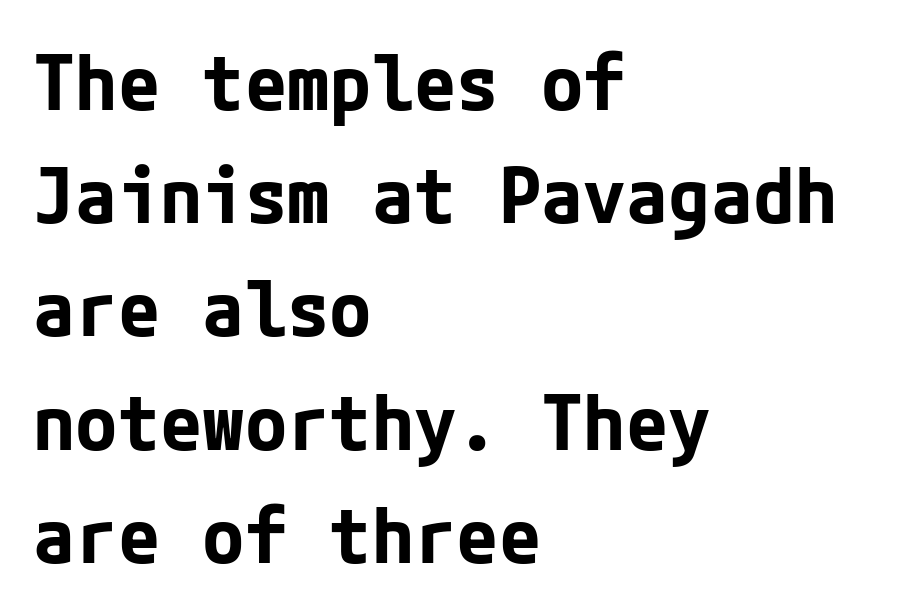
{"serif": "no", "italic": "no", "bold": "yes", "weight": "bold", "width": "normal", "stroke_contrast": "low", "x_height": "medium", "underline": "no", "align": "left", "line_spacing": "normal", "line_spacing_ratio": 1.47, "letter_spacing": "normal", "letter_spacing_em": 0.0, "glyph_px": 77}
